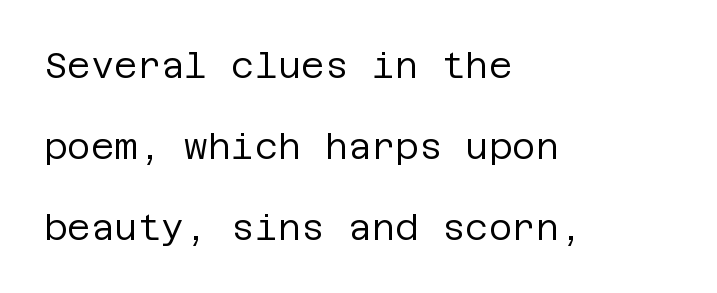
Q: Is the text bold? A: No.
Q: Is the text italic (slanted)? A: No, it is upright.
Q: Is the typeface a serif or a sans-serif typeface? A: Sans-serif.
Q: Is the text underlined? A: No.
Q: How is the paragraph aligned? A: Left-aligned.
Q: Is the spacing between letters normal or unusually wide? A: Normal.
Q: Is the spacing between lines tight, normal or loose? A: Loose.
Q: Width (condensed, normal, or wide)? A: Normal.
Q: Stroke contrast? A: Low.
Q: x-height? A: Large.
